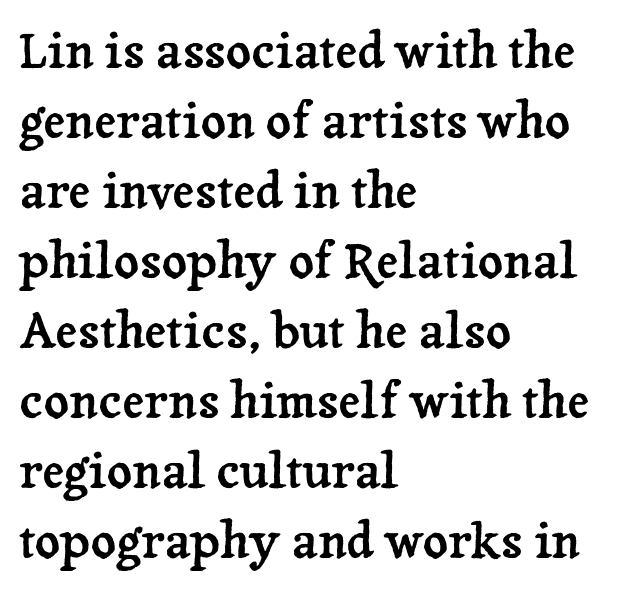
Q: Is the text italic (slanted)? A: No, it is upright.
Q: Is the typeface a serif or a sans-serif typeface? A: Serif.
Q: Is the text underlined? A: No.
Q: How is the paragraph aligned? A: Left-aligned.
Q: Is the spacing between letters normal or unusually wide? A: Normal.
Q: Is the spacing between lines tight, normal or loose? A: Normal.
Q: Width (condensed, normal, or wide)? A: Normal.
Q: Stroke contrast? A: Low.
Q: x-height? A: Medium.
Q: Monospaced? A: No.
